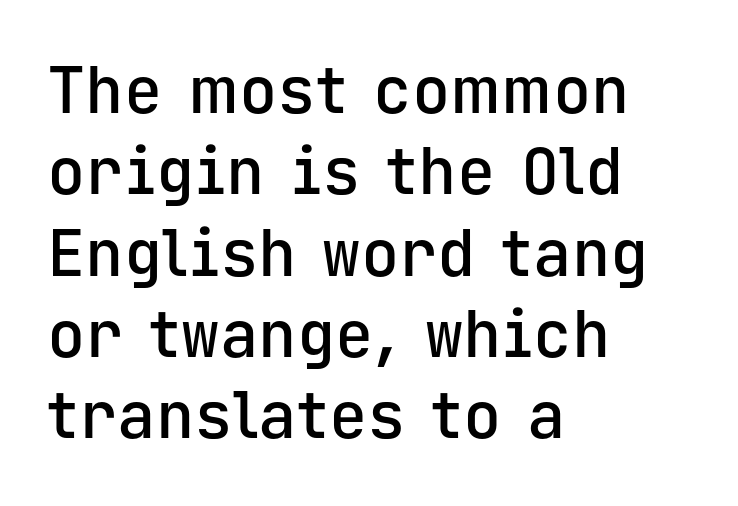
The horizontal fit of the characters is conventional and even. This sample uses a sans-serif face. The face used here is a semibold: visibly heavier than regular, lighter than bold. Think of a typewriter: that constant character pitch is what you see here. The rows are spaced the way most documents space them.
